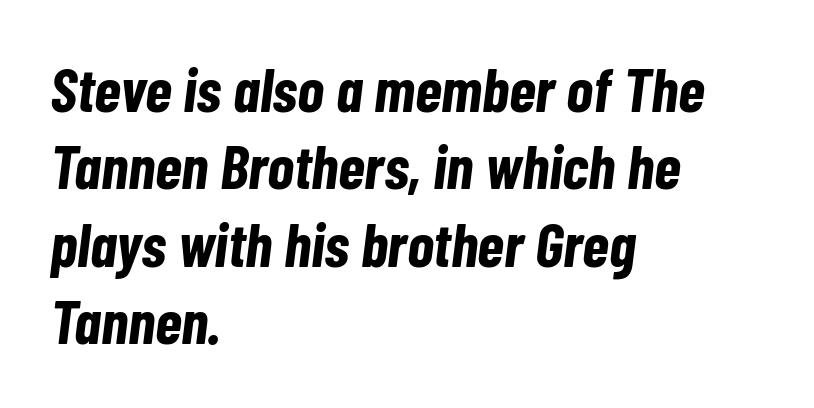
{"italic": "yes", "lean": "right", "slant_degrees": 7, "bold": "yes", "weight": "bold", "width": "condensed", "stroke_contrast": "low", "x_height": "medium", "monospaced": "no", "underline": "no", "align": "left", "line_spacing": "normal", "line_spacing_ratio": 1.25, "letter_spacing": "normal", "letter_spacing_em": 0.0, "glyph_px": 62}
